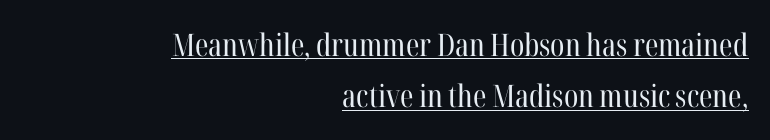
{"serif": "yes", "italic": "no", "bold": "no", "weight": "regular", "width": "condensed", "stroke_contrast": "high", "x_height": "medium", "monospaced": "no", "underline": "yes", "align": "right", "line_spacing": "normal", "line_spacing_ratio": 1.66, "letter_spacing": "normal", "letter_spacing_em": 0.0, "glyph_px": 31}
